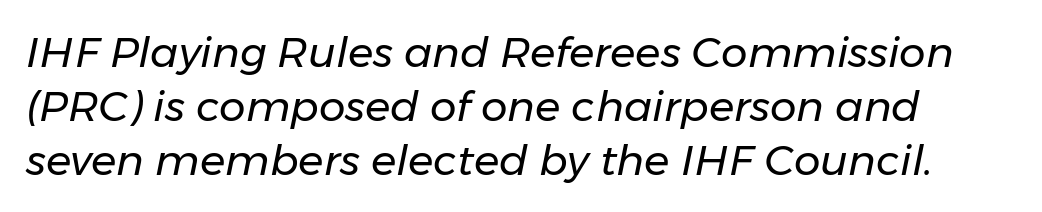
Varying glyph widths throughout — classic text-font behaviour. On a weight scale, this lands at 450 or below. Each word holds together tightly as a unit, with standard inter-letter gaps. Slanted lettering throughout.
